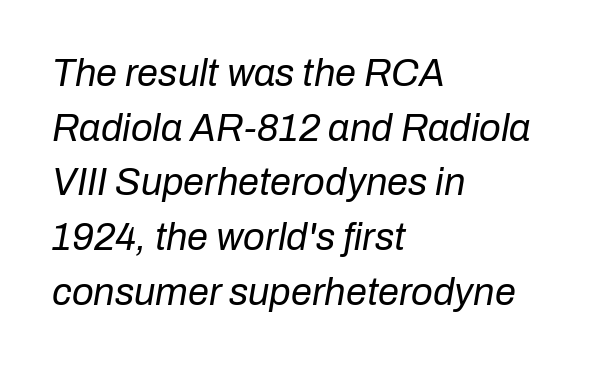
{"italic": "yes", "lean": "right", "slant_degrees": 10, "bold": "no", "weight": "regular", "width": "normal", "stroke_contrast": "low", "x_height": "medium", "monospaced": "no", "underline": "no", "align": "left", "line_spacing": "normal", "line_spacing_ratio": 1.44, "letter_spacing": "normal", "letter_spacing_em": 0.0, "glyph_px": 38}
